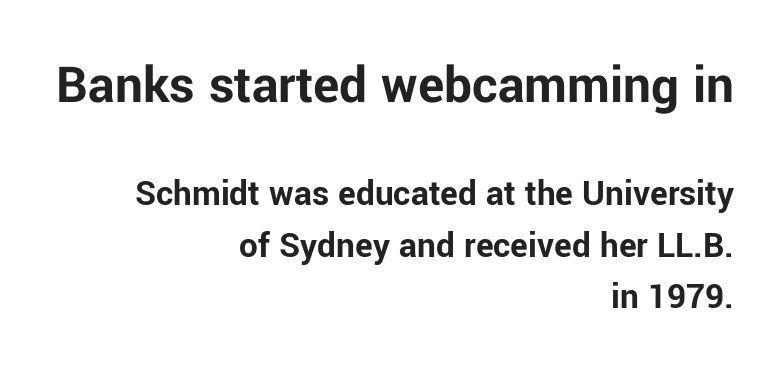
Q: Is the text bold? A: Yes.
Q: Is the text italic (slanted)? A: No, it is upright.
Q: Is the typeface a serif or a sans-serif typeface? A: Sans-serif.
Q: Is the text underlined? A: No.
Q: How is the paragraph aligned? A: Right-aligned.
Q: Is the spacing between letters normal or unusually wide? A: Normal.
Q: Is the spacing between lines tight, normal or loose? A: Normal.
Q: Which block of text is set in a larger size, the first (top) or the second (bottom)? A: The first (top) one.
Q: Width (condensed, normal, or wide)? A: Normal.
Q: Stroke contrast? A: Low.
Q: x-height? A: Medium.
Q: Monospaced? A: No.
